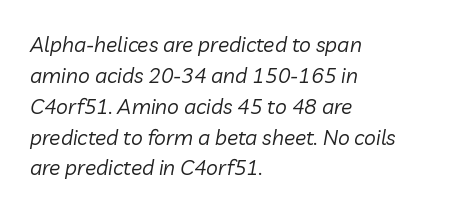
The image shows 21 px text type, italic (leaning right); set left-aligned, normal line spacing (1.47x), normal letter spacing, not underlined.
